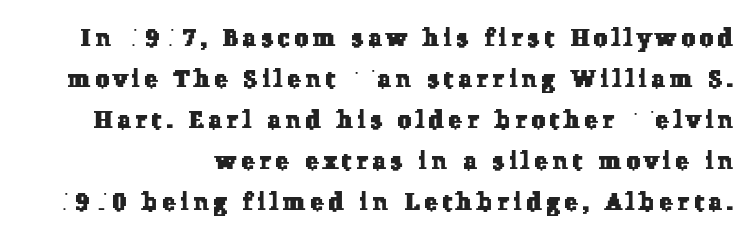
Q: Is the text underlined? A: No.
Q: How is the paragraph aligned? A: Right-aligned.
Q: Is the spacing between letters normal or unusually wide? A: Unusually wide.
